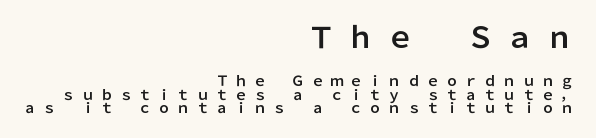
Q: Is the text italic (slanted)? A: No, it is upright.
Q: Is the typeface a serif or a sans-serif typeface? A: Sans-serif.
Q: Is the text underlined? A: No.
Q: How is the paragraph aligned? A: Right-aligned.
Q: Is the spacing between letters normal or unusually wide? A: Unusually wide.
Q: Is the spacing between lines tight, normal or loose? A: Tight.
Q: Which block of text is set in a larger size, the first (top) or the second (bottom)? A: The first (top) one.
Q: Width (condensed, normal, or wide)? A: Normal.
Q: Stroke contrast? A: Low.
Q: x-height? A: Medium.
Q: Monospaced? A: No.
